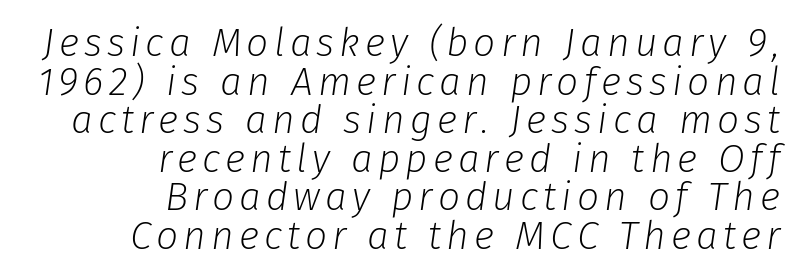
The image shows 39 px light type, italic (leaning right); set right-aligned, tight line spacing (0.99x), not underlined; low stroke contrast and a medium x-height.
